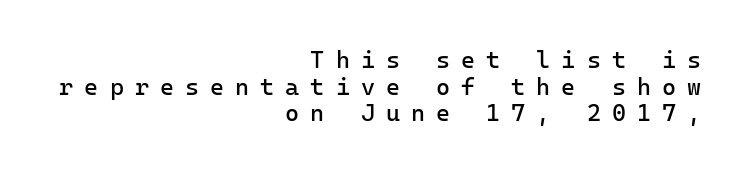
Q: Is the text bold? A: No.
Q: Is the text italic (slanted)? A: No, it is upright.
Q: Is the text underlined? A: No.
Q: How is the paragraph aligned? A: Right-aligned.
Q: Is the spacing between letters normal or unusually wide? A: Unusually wide.
Q: Is the spacing between lines tight, normal or loose? A: Tight.
